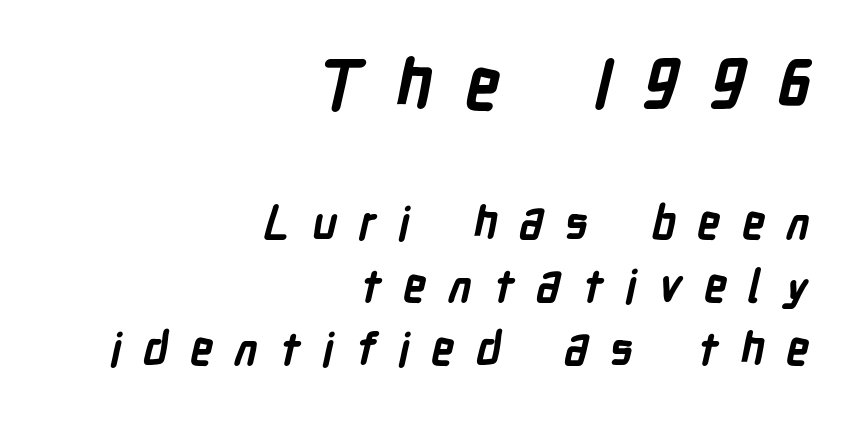
Q: Is the text bold? A: Yes.
Q: Is the typeface a serif or a sans-serif typeface? A: Sans-serif.
Q: Is the text underlined? A: No.
Q: How is the paragraph aligned? A: Right-aligned.
Q: Is the spacing between letters normal or unusually wide? A: Unusually wide.
Q: Is the spacing between lines tight, normal or loose? A: Normal.
Q: Which block of text is set in a larger size, the first (top) or the second (bottom)? A: The first (top) one.
Q: Width (condensed, normal, or wide)? A: Condensed.
Q: Stroke contrast? A: Low.
Q: x-height? A: Medium.
Q: Monospaced? A: No.
